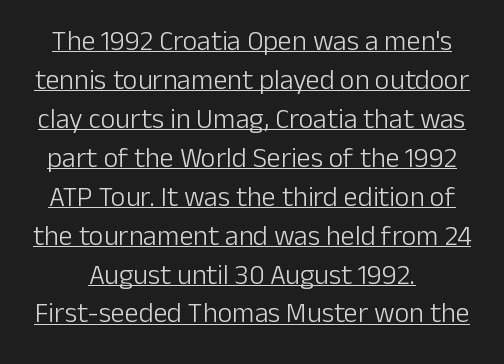
{"serif": "no", "italic": "no", "bold": "no", "weight": "light", "width": "normal", "stroke_contrast": "low", "x_height": "medium", "monospaced": "no", "underline": "yes", "line_spacing": "normal", "line_spacing_ratio": 1.39, "letter_spacing": "normal", "letter_spacing_em": 0.0, "glyph_px": 28}
